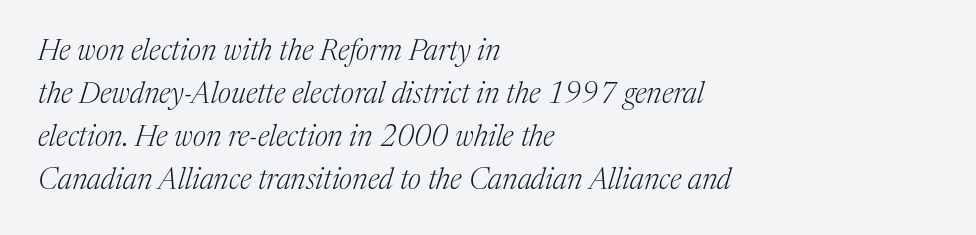
The type is set solid horizontally, with unmodified tracking. Casual observation: everything's shoved over to the left. Interline gaps are of average width in this sample. Do the characters align in a grid? No, the font is proportional.
